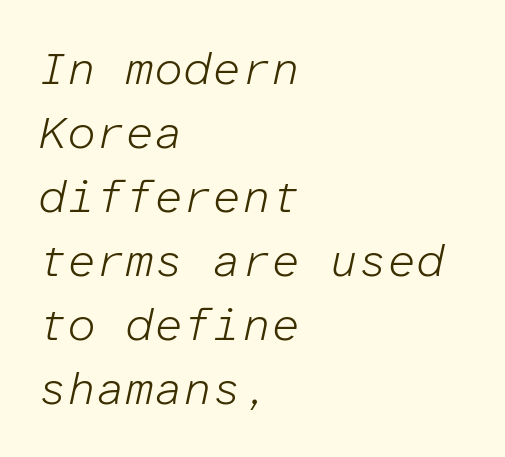
Underlining? Definitely not there. The text carries the slant typical of an italic or oblique font. Horizontal bands of white between lines are of average thickness. Here the glyphs are tracked normally, forming tight word shapes.
